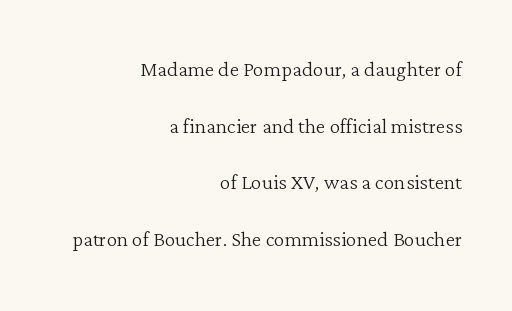
Stroke mass is kept to a normal reading level or below. Every row of glyphs terminates at an identical x-position on the right. The rendering uses a large line-height, opening up the rows. Standard letterfit; no display-style spreading of the glyphs. The space directly below the letters is spotless. The specimen reads as upright at a glance.
